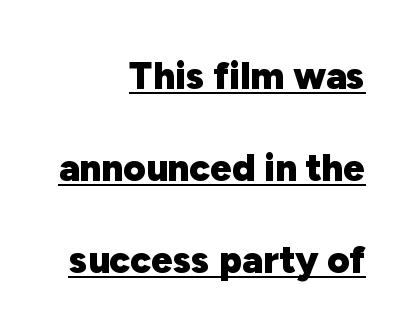
Varying glyph widths throughout — classic text-font behaviour. Thick stems and heavy bowls — unmistakably bold. This rendering leaves character spacing at its baseline value. The axis of the letterforms is exactly vertical. This sample trades compactness for vertical openness between lines. Unlike a traditional serif, this face leaves its strokes unadorned.
